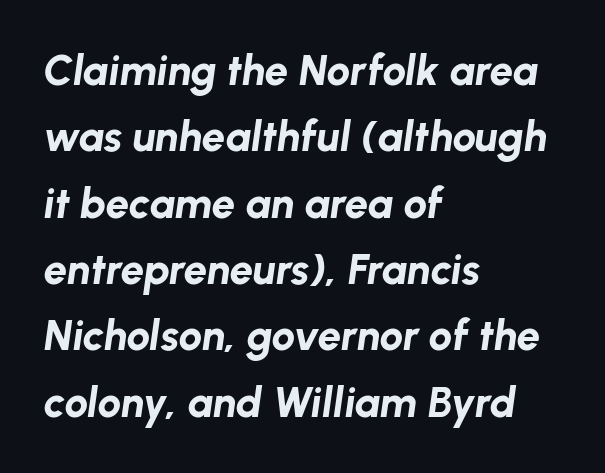
Do the characters align in a grid? No, the font is proportional. If you measured baseline to baseline, you'd find a middling distance. Short note: letters normally spaced. The paragraph has a hard left edge and a soft right edge.
